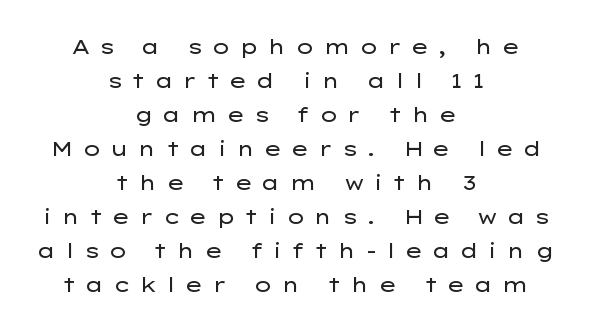
Q: Is the text bold? A: No.
Q: Is the text italic (slanted)? A: No, it is upright.
Q: Is the text underlined? A: No.
Q: How is the paragraph aligned? A: Centered.
Q: Is the spacing between letters normal or unusually wide? A: Unusually wide.
Q: Is the spacing between lines tight, normal or loose? A: Normal.
